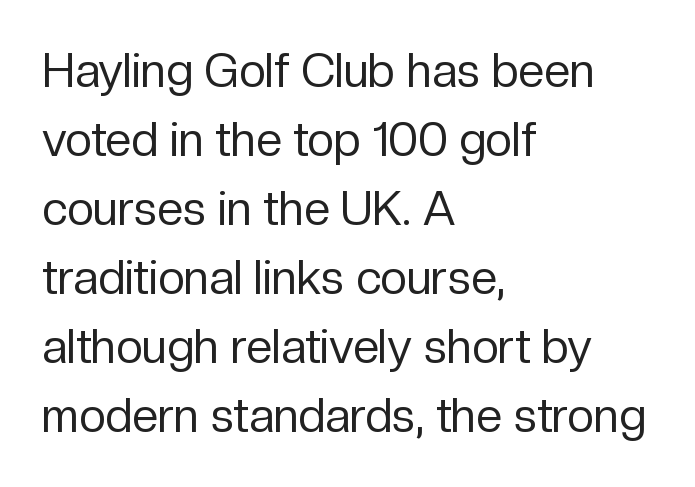
Leading: standard. Examine the stroke ends and you'll find no serifs. Spacing verdict: proportional, widths tailored to each character. Vertical strokes here are truly vertical. The lines are quadded left.
